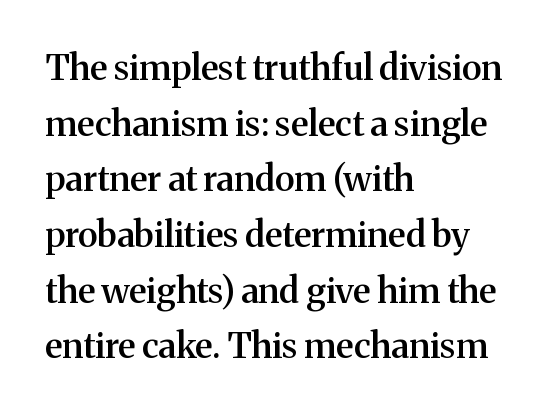
Descender tails drop into unmarked territory. The font is running at a semibold setting, under full bold. Notice how descenders clear the ascenders below comfortably — that's standard leading. A classic flush-left, rag-right setting is used for this passage. The rendering uses natural spacing where letterforms have individual widths. The letters carry serifs — small finishing strokes at the ends of their stems.
